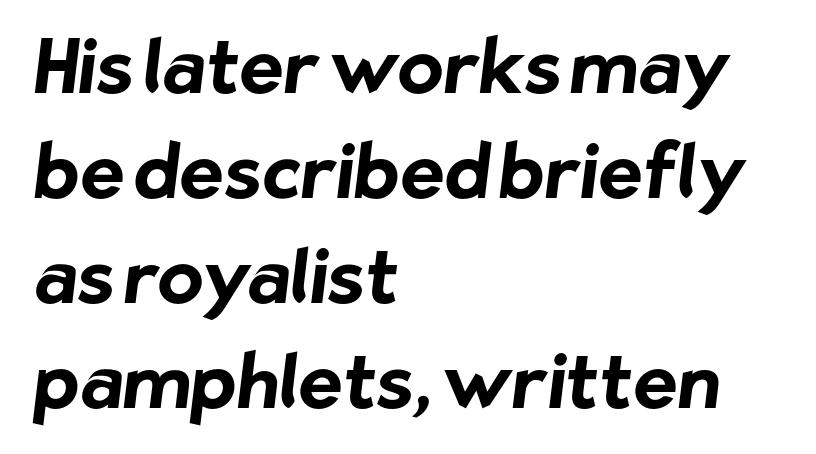
{"serif": "no", "bold": "yes", "weight": "bold", "width": "normal", "stroke_contrast": "low", "x_height": "medium", "monospaced": "no", "underline": "no", "align": "left", "line_spacing": "normal", "line_spacing_ratio": 1.4, "letter_spacing": "normal", "letter_spacing_em": 0.0, "glyph_px": 75}
